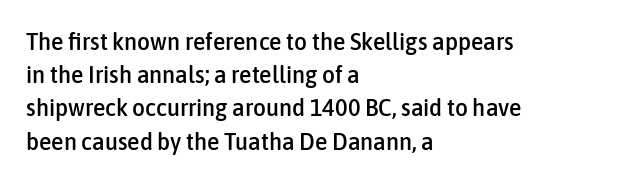
{"italic": "no", "underline": "no", "align": "left", "line_spacing": "normal", "line_spacing_ratio": 1.33, "letter_spacing": "normal", "letter_spacing_em": 0.0, "glyph_px": 25}
